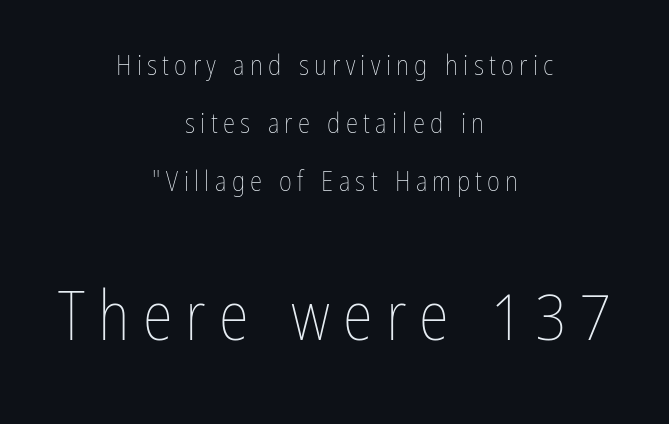
Q: Is the text bold? A: No.
Q: Is the text italic (slanted)? A: No, it is upright.
Q: Is the text underlined? A: No.
Q: How is the paragraph aligned? A: Centered.
Q: Is the spacing between lines tight, normal or loose? A: Loose.
Q: Which block of text is set in a larger size, the first (top) or the second (bottom)? A: The second (bottom) one.
Q: Width (condensed, normal, or wide)? A: Condensed.
Q: Stroke contrast? A: Low.
Q: x-height? A: Medium.
Q: Monospaced? A: No.
